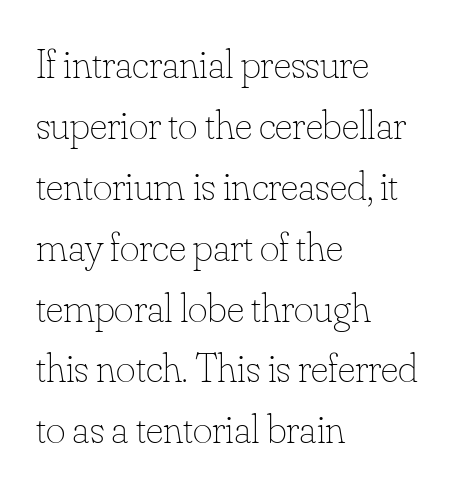
Q: Is the text bold? A: No.
Q: Is the text italic (slanted)? A: No, it is upright.
Q: Is the text underlined? A: No.
Q: How is the paragraph aligned? A: Left-aligned.
Q: Is the spacing between letters normal or unusually wide? A: Normal.
Q: Is the spacing between lines tight, normal or loose? A: Normal.
Q: Width (condensed, normal, or wide)? A: Normal.
Q: Stroke contrast? A: Low.
Q: x-height? A: Small.
Q: Monospaced? A: No.
